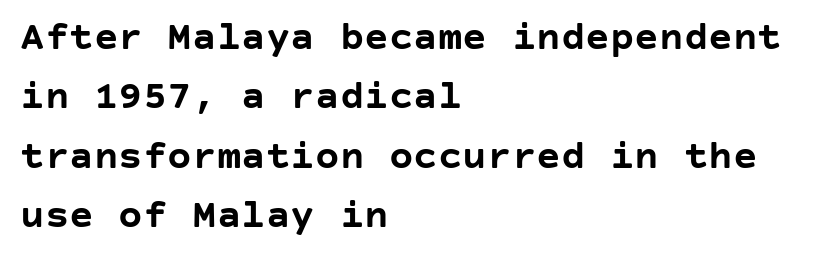
The image shows 41 px semibold sans-serif type, upright; set left-aligned, normal line spacing (1.45x), normal letter spacing, not underlined; low stroke contrast and a large x-height.
